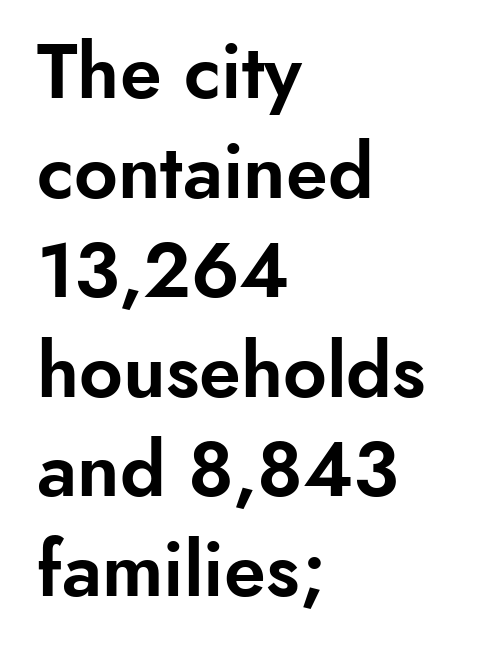
The image shows 76 px sans-serif type, upright; set left-aligned, normal line spacing (1.31x), normal letter spacing, not underlined; low stroke contrast and a small x-height.
